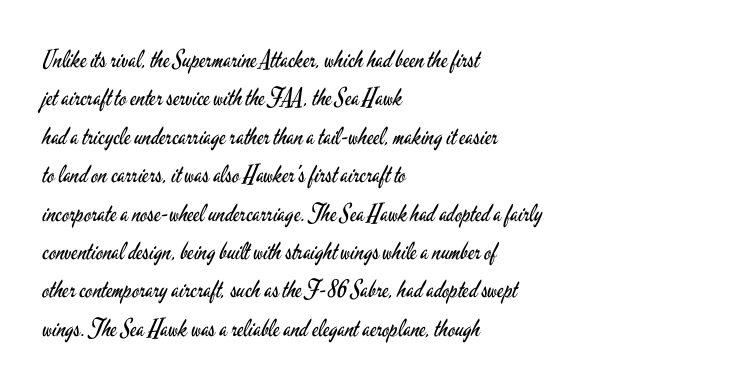
The image shows 24 px text type; set left-aligned, normal line spacing (1.6x), normal letter spacing, not underlined.
